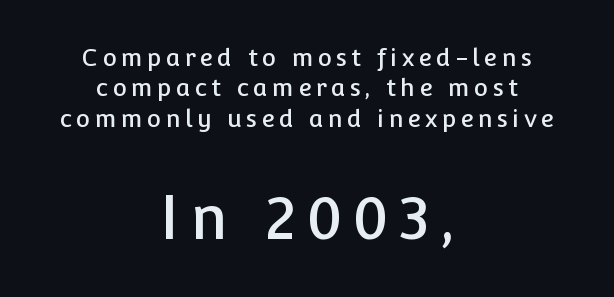
Q: Is the text italic (slanted)? A: No, it is upright.
Q: Is the typeface a serif or a sans-serif typeface? A: Sans-serif.
Q: Is the text underlined? A: No.
Q: How is the paragraph aligned? A: Centered.
Q: Is the spacing between lines tight, normal or loose? A: Normal.
Q: Which block of text is set in a larger size, the first (top) or the second (bottom)? A: The second (bottom) one.
Q: Width (condensed, normal, or wide)? A: Normal.
Q: Stroke contrast? A: Low.
Q: x-height? A: Medium.
Q: Monospaced? A: No.
